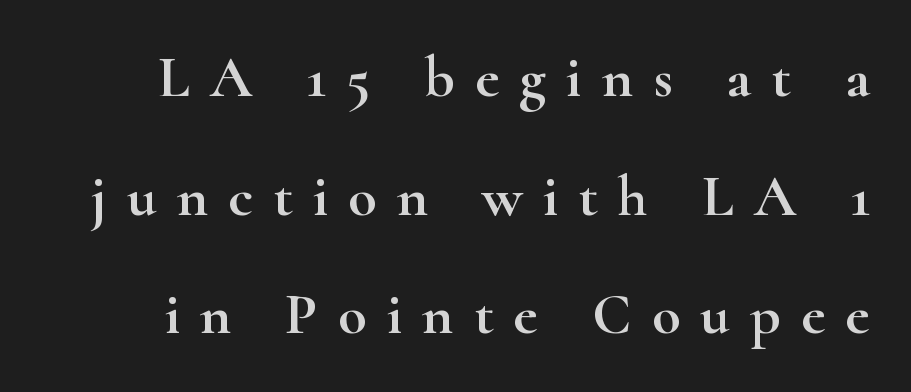
The image shows 59 px wide serif type, upright; set loose line spacing (2.01x), unusually wide letter spacing (+0.34 em), not underlined; high stroke contrast and a small x-height.
